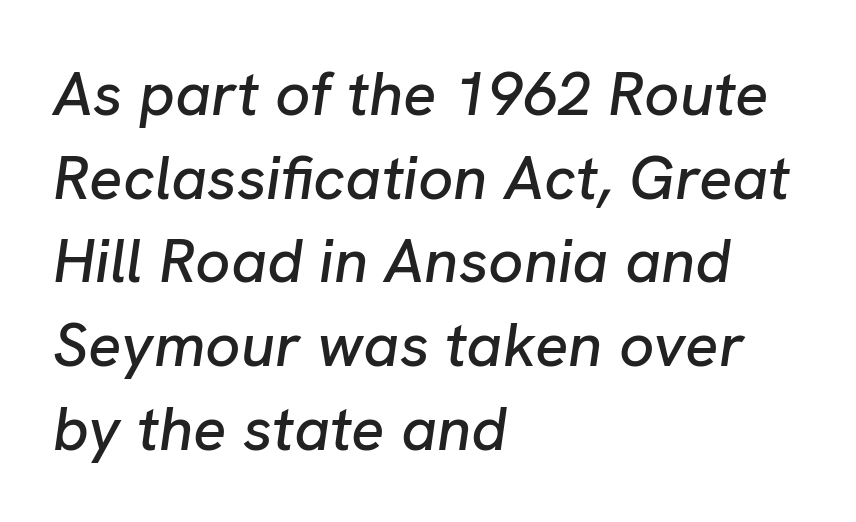
This sample has the flowing, uneven cadence of proportional lettering. Typeset ragged right — the left edge is the straight one. The passage shown stacks its lines at a standard gap. The specimen omits any rule beneath the text block's lines.
